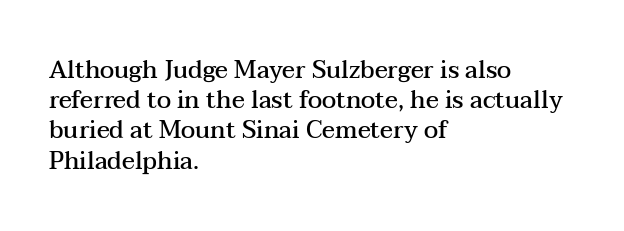
The image shows 24 px text type, upright; set left-aligned, normal line spacing (1.26x), normal letter spacing, not underlined.
